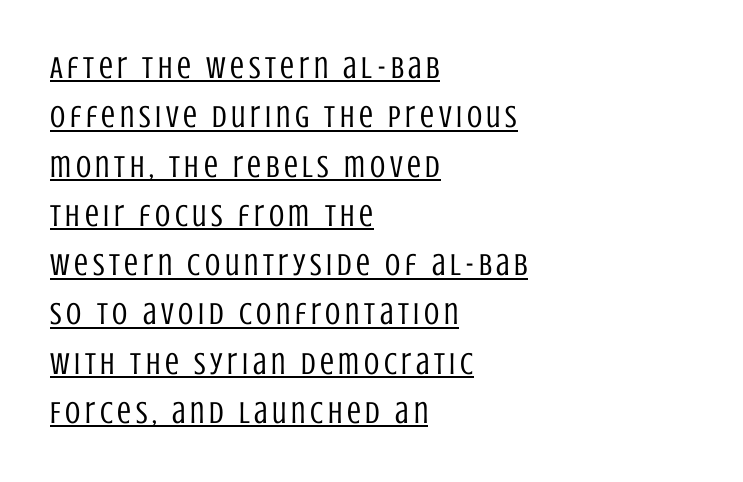
You can see a thin bar hugging the bottom of the glyphs. Italic: no, the glyphs are upright roman. If you measured baseline to baseline, you'd find a middling distance. Notice how the passage keeps a crisp vertical edge on the left only. You can tell from the bare stems that sans-serif type was used. The rendering uses natural spacing where letterforms have individual widths.
